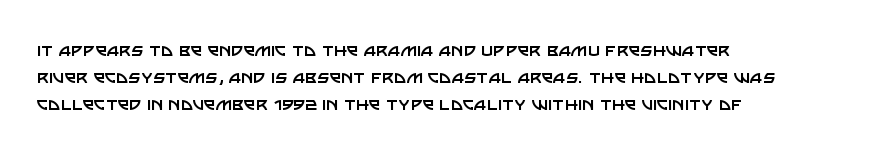
The image shows 21 px text type, upright; set left-aligned, normal line spacing (1.28x), normal letter spacing, not underlined.
